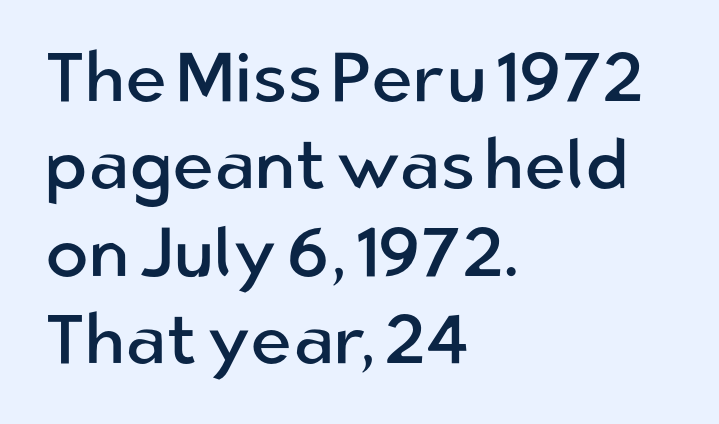
Weight: regular or lighter. This sample has the flowing, uneven cadence of proportional lettering. Bare-footed words on every line. A roman cut, with each character standing at attention. In terms of letterform style, serifs are entirely absent.
